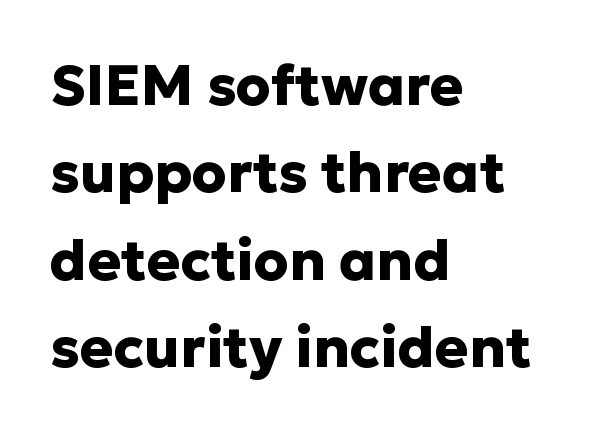
Check where the strokes stop: nothing finishes them off — pure sans. The rendering keeps characters at their native spacing. Is this a fixed-width face? No — the glyphs have proportional, varying widths. Notice how the passage keeps a crisp vertical edge on the left only.
